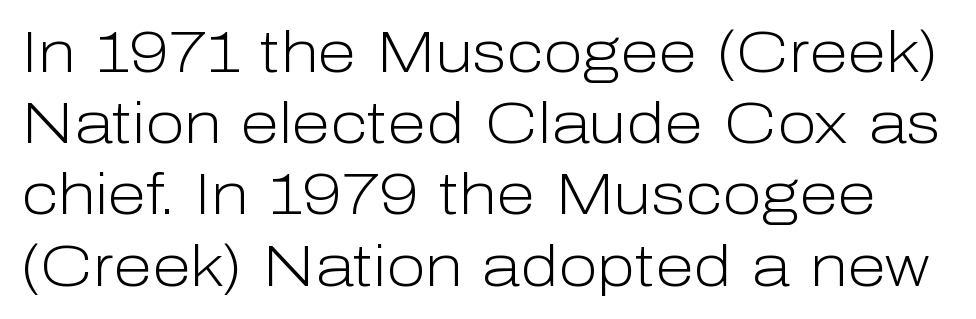
{"serif": "no", "italic": "no", "bold": "no", "weight": "light", "width": "normal", "stroke_contrast": "low", "x_height": "medium", "monospaced": "no", "underline": "no", "line_spacing": "normal", "line_spacing_ratio": 1.25, "letter_spacing": "normal", "letter_spacing_em": 0.0, "glyph_px": 57}
